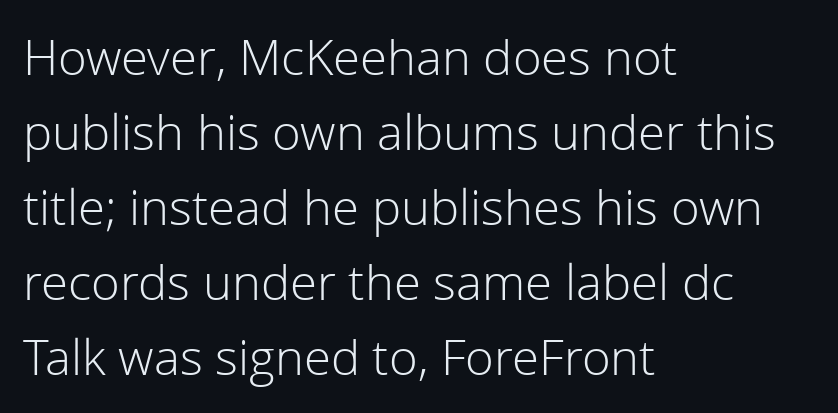
The image shows 49 px light sans-serif type, upright; set left-aligned, normal line spacing (1.53x), normal letter spacing, not underlined; low stroke contrast and a medium x-height.
